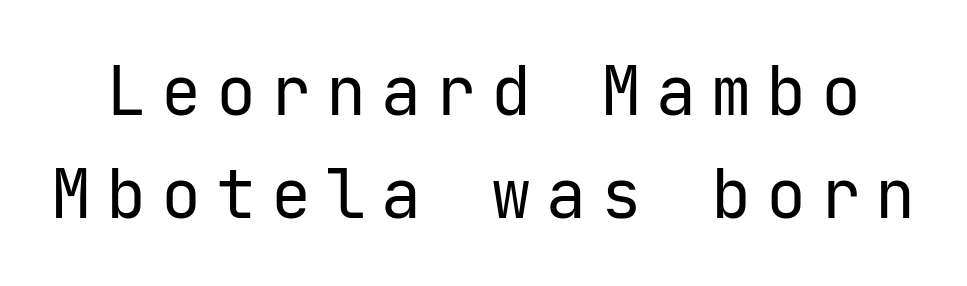
Q: Is the text bold? A: No.
Q: Is the text italic (slanted)? A: No, it is upright.
Q: Is the typeface a serif or a sans-serif typeface? A: Sans-serif.
Q: Is the text underlined? A: No.
Q: Is the spacing between letters normal or unusually wide? A: Unusually wide.
Q: Is the spacing between lines tight, normal or loose? A: Normal.
Q: Width (condensed, normal, or wide)? A: Normal.
Q: Stroke contrast? A: Low.
Q: x-height? A: Medium.
